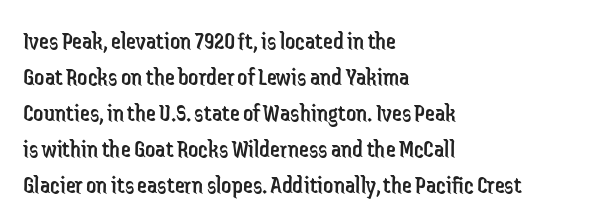
The rendering anchors every line to the left-hand side. Words appear dense and cohesive because spacing is normal. Does the leading feel generous? No, just average. A quiet, ordinary-to-light weight characterises the typeface.
